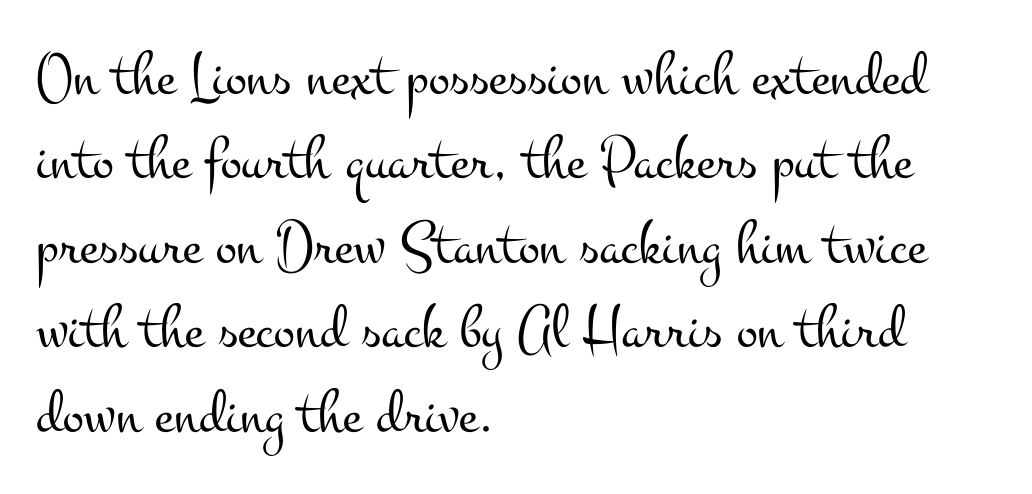
Q: Is the text bold? A: No.
Q: Is the text italic (slanted)? A: Yes.
Q: Is the text underlined? A: No.
Q: How is the paragraph aligned? A: Left-aligned.
Q: Is the spacing between letters normal or unusually wide? A: Normal.
Q: Is the spacing between lines tight, normal or loose? A: Normal.
Q: Width (condensed, normal, or wide)? A: Wide.
Q: Stroke contrast? A: Medium.
Q: x-height? A: Small.
Q: Monospaced? A: No.
